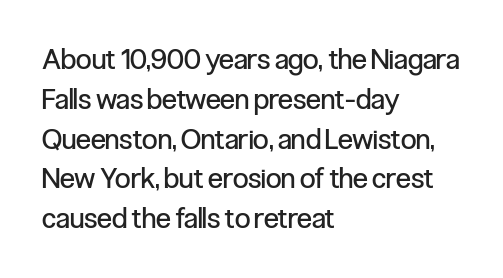
Q: Is the text bold? A: No.
Q: Is the text italic (slanted)? A: No, it is upright.
Q: Is the typeface a serif or a sans-serif typeface? A: Sans-serif.
Q: Is the text underlined? A: No.
Q: How is the paragraph aligned? A: Left-aligned.
Q: Is the spacing between letters normal or unusually wide? A: Normal.
Q: Is the spacing between lines tight, normal or loose? A: Normal.
Q: Width (condensed, normal, or wide)? A: Condensed.
Q: Stroke contrast? A: Low.
Q: x-height? A: Medium.
Q: Monospaced? A: No.
